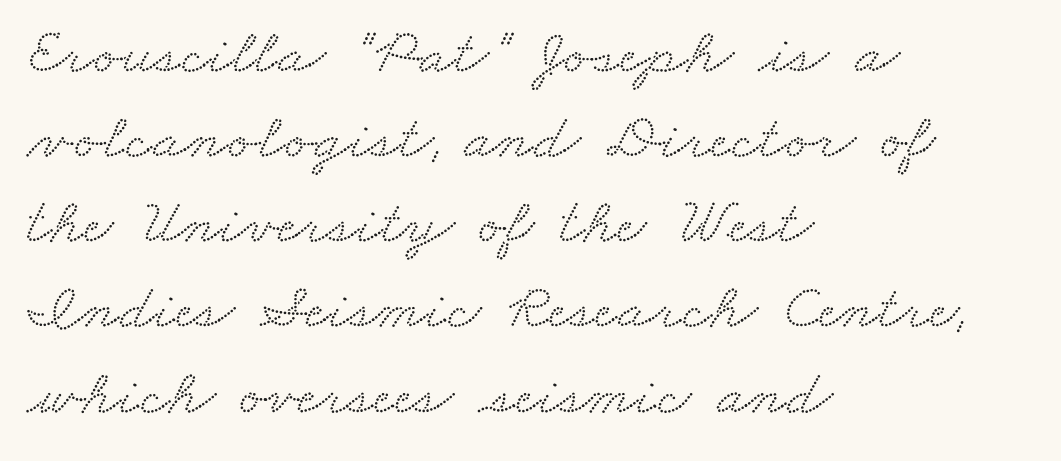
The image shows 65 px wide serif type; set left-aligned, normal line spacing (1.31x), normal letter spacing, not underlined; low stroke contrast and a small x-height.
